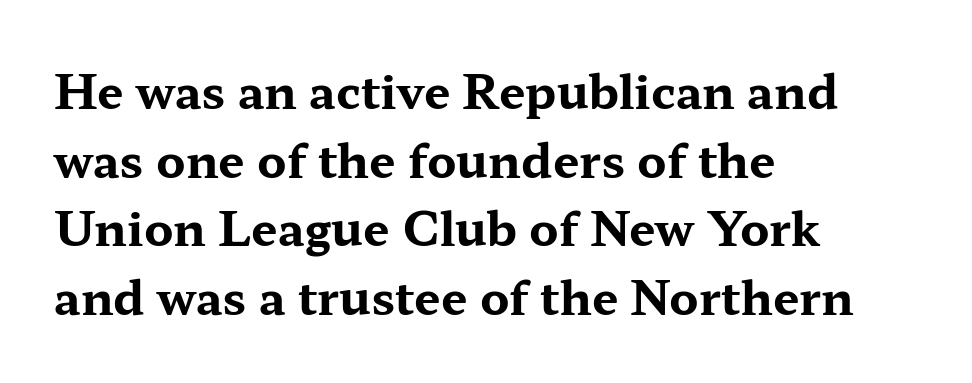
Q: Is the text bold? A: Yes.
Q: Is the text italic (slanted)? A: No, it is upright.
Q: Is the typeface a serif or a sans-serif typeface? A: Serif.
Q: Is the text underlined? A: No.
Q: How is the paragraph aligned? A: Left-aligned.
Q: Is the spacing between letters normal or unusually wide? A: Normal.
Q: Is the spacing between lines tight, normal or loose? A: Normal.
Q: Width (condensed, normal, or wide)? A: Wide.
Q: Stroke contrast? A: Medium.
Q: x-height? A: Medium.
Q: Monospaced? A: No.
